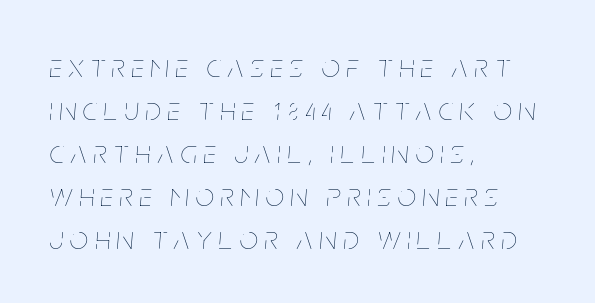
This rendering features lettering with no underline. Does extra space separate the letters? Yes, quite a lot of it. The letters advance in unequal steps, a hallmark of proportional type. On a weight scale, this lands at 450 or below.
